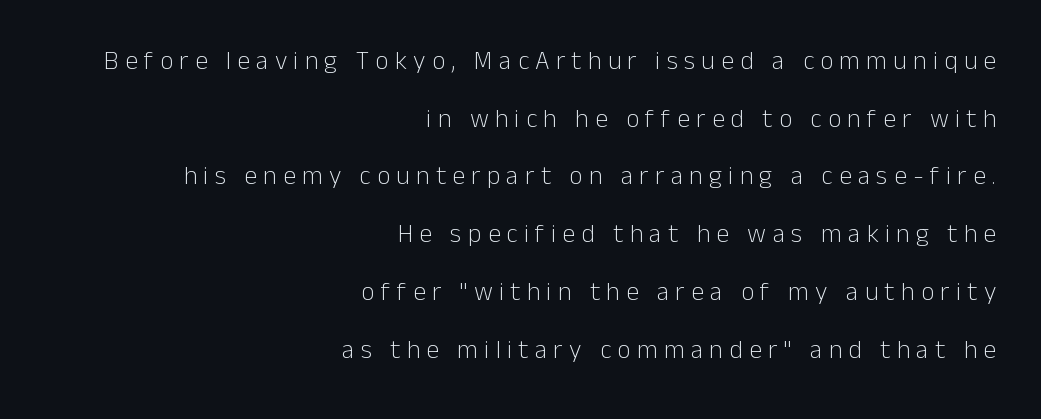
{"italic": "no", "bold": "no", "underline": "no", "align": "right", "line_spacing": "loose", "line_spacing_ratio": 2.22, "letter_spacing": "wide", "letter_spacing_em": 0.24, "glyph_px": 26}
